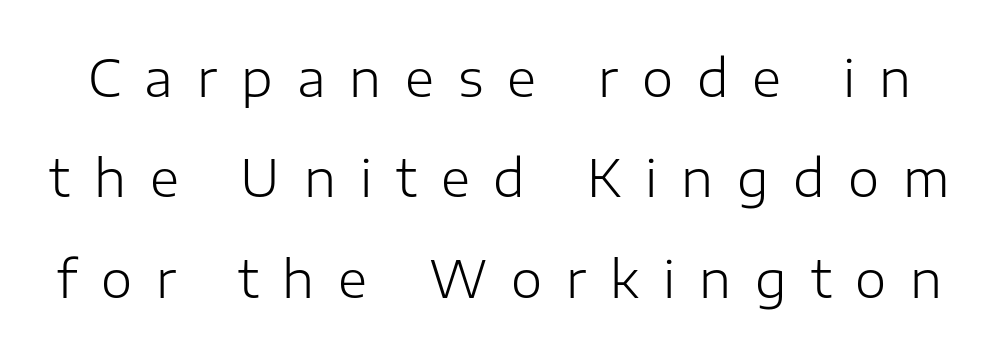
Q: Is the text bold? A: No.
Q: Is the text italic (slanted)? A: No, it is upright.
Q: Is the typeface a serif or a sans-serif typeface? A: Sans-serif.
Q: Is the text underlined? A: No.
Q: Is the spacing between letters normal or unusually wide? A: Unusually wide.
Q: Is the spacing between lines tight, normal or loose? A: Loose.
Q: Width (condensed, normal, or wide)? A: Normal.
Q: Stroke contrast? A: Low.
Q: x-height? A: Medium.
Q: Monospaced? A: No.
